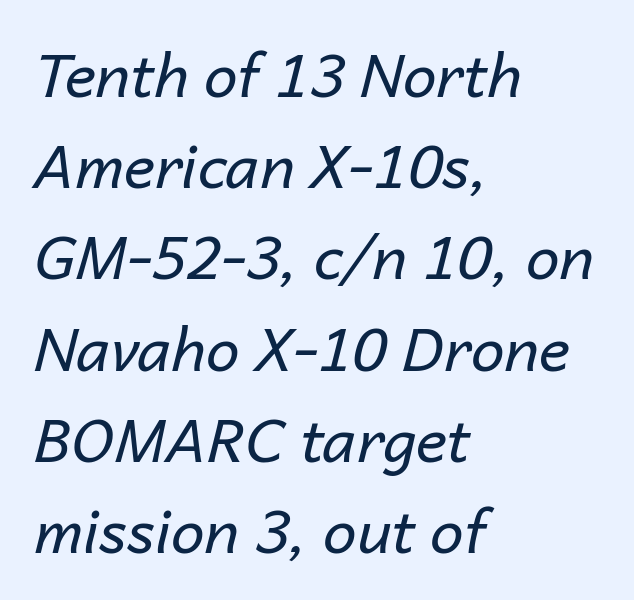
The image shows 60 px regular-weight type, italic (leaning right); set left-aligned, normal line spacing (1.52x), normal letter spacing, not underlined; low stroke contrast and a medium x-height.
